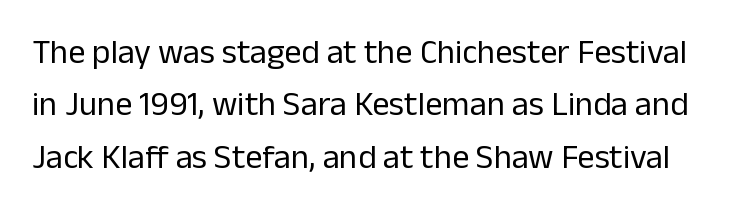
Q: Is the text bold? A: No.
Q: Is the text italic (slanted)? A: No, it is upright.
Q: Is the typeface a serif or a sans-serif typeface? A: Sans-serif.
Q: Is the text underlined? A: No.
Q: Is the spacing between letters normal or unusually wide? A: Normal.
Q: Is the spacing between lines tight, normal or loose? A: Normal.
Q: Width (condensed, normal, or wide)? A: Normal.
Q: Stroke contrast? A: Low.
Q: x-height? A: Medium.
Q: Monospaced? A: No.
